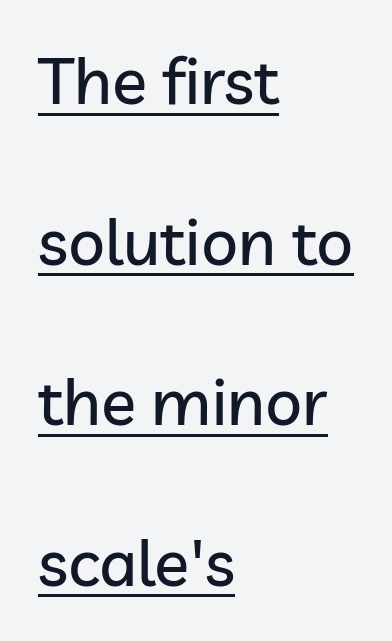
The image shows 65 px sans-serif type, upright; set left-aligned, loose line spacing (2.47x), normal letter spacing, underlined; low stroke contrast and a medium x-height.
